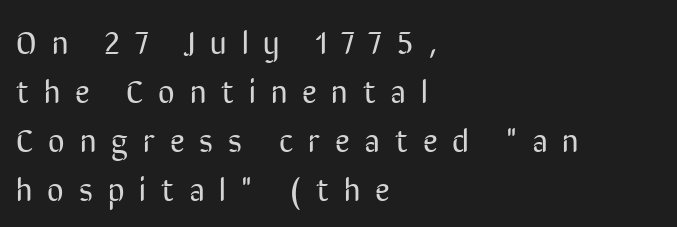
Q: Is the text bold? A: No.
Q: Is the text italic (slanted)? A: No, it is upright.
Q: Is the typeface a serif or a sans-serif typeface? A: Sans-serif.
Q: Is the text underlined? A: No.
Q: How is the paragraph aligned? A: Left-aligned.
Q: Is the spacing between letters normal or unusually wide? A: Unusually wide.
Q: Is the spacing between lines tight, normal or loose? A: Normal.
Q: Width (condensed, normal, or wide)? A: Condensed.
Q: Stroke contrast? A: Low.
Q: x-height? A: Medium.
Q: Monospaced? A: No.
